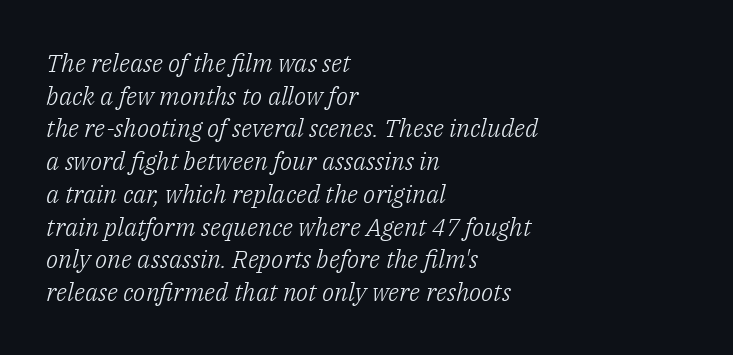
Q: Is the text bold? A: No.
Q: Is the text italic (slanted)? A: Yes, it leans right by about 14 degrees.
Q: Is the text underlined? A: No.
Q: How is the paragraph aligned? A: Left-aligned.
Q: Is the spacing between letters normal or unusually wide? A: Normal.
Q: Is the spacing between lines tight, normal or loose? A: Normal.
